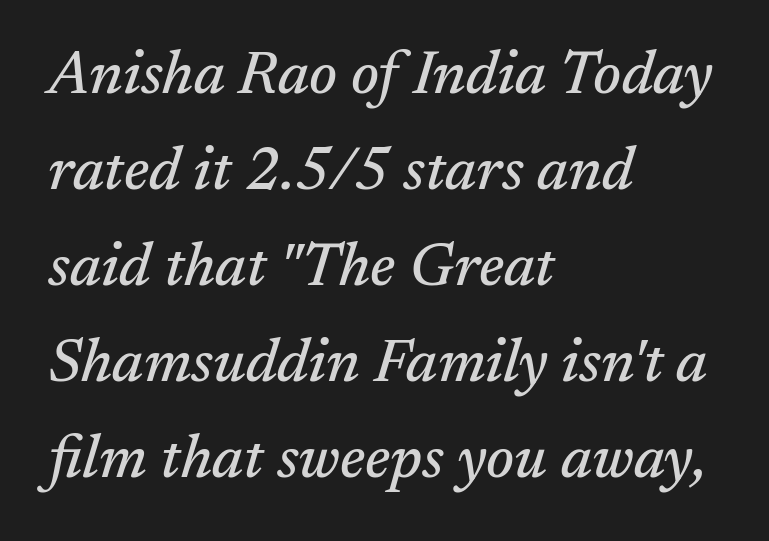
{"serif": "yes", "italic": "yes", "lean": "right", "slant_degrees": 17, "width": "normal", "stroke_contrast": "medium", "x_height": "medium", "monospaced": "no", "underline": "no", "align": "left", "line_spacing": "normal", "line_spacing_ratio": 1.6, "letter_spacing": "normal", "letter_spacing_em": 0.0, "glyph_px": 60}
